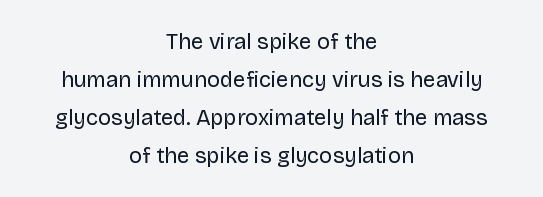
{"italic": "no", "bold": "no", "underline": "no", "align": "center", "line_spacing_ratio": 1.72, "letter_spacing": "normal", "letter_spacing_em": 0.0, "glyph_px": 22}
